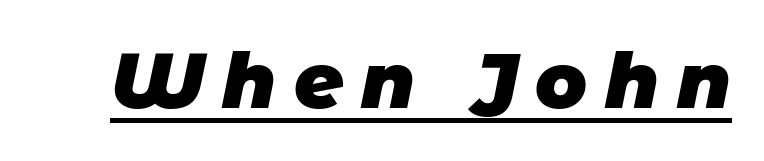
The image shows 77 px heavy sans-serif type; set unusually wide letter spacing (+0.23 em), underlined; low stroke contrast and a large x-height.
